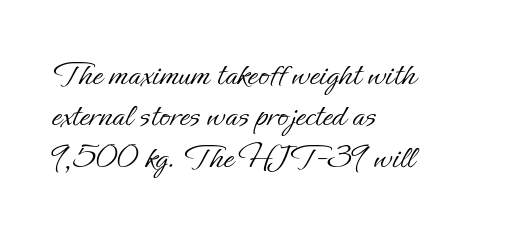
Q: Is the text bold? A: No.
Q: Is the text italic (slanted)? A: Yes.
Q: Is the text underlined? A: No.
Q: How is the paragraph aligned? A: Left-aligned.
Q: Is the spacing between letters normal or unusually wide? A: Normal.
Q: Is the spacing between lines tight, normal or loose? A: Tight.
Q: Width (condensed, normal, or wide)? A: Normal.
Q: Stroke contrast? A: Low.
Q: x-height? A: Small.
Q: Monospaced? A: No.
